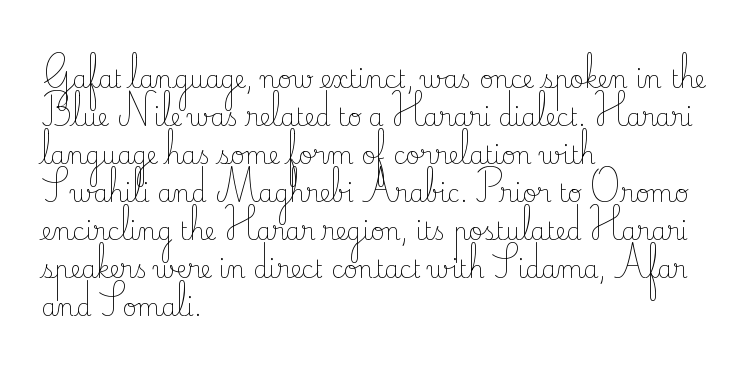
Q: Is the text bold? A: No.
Q: Is the text italic (slanted)? A: No, it is upright.
Q: Is the text underlined? A: No.
Q: How is the paragraph aligned? A: Left-aligned.
Q: Is the spacing between letters normal or unusually wide? A: Normal.
Q: Is the spacing between lines tight, normal or loose? A: Normal.
